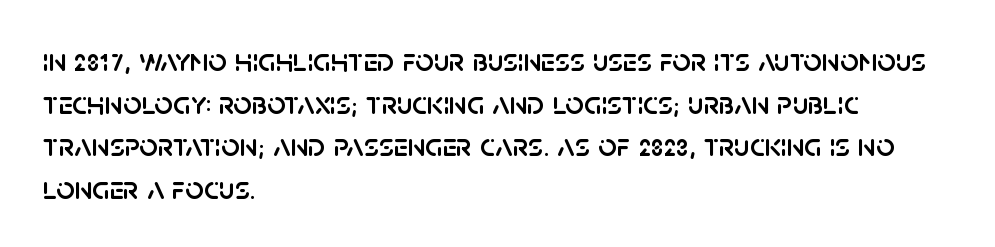
The image shows 32 px sans-serif type, upright; set left-aligned, normal line spacing (1.33x), normal letter spacing, not underlined; low stroke contrast and a large x-height.
